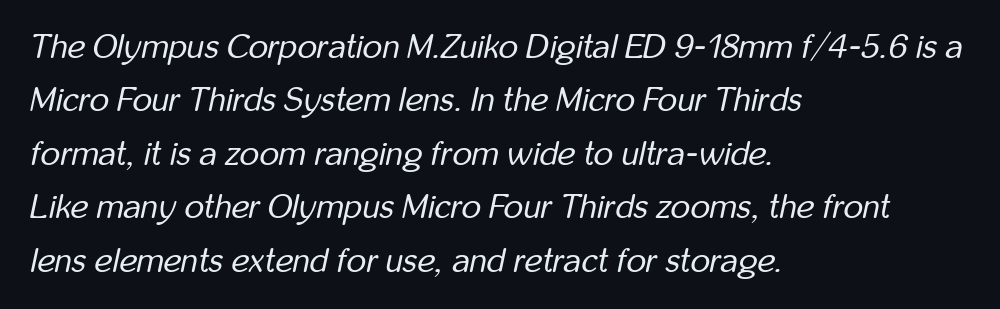
This rendering leaves character spacing at its baseline value. A quiet, ordinary-to-light weight characterises the typeface. The paragraph shown leans on its left margin. In terms of posture, this sample is oblique. These lines are rendered in a variable-pitch font. Clear beneath every line of the passage.
